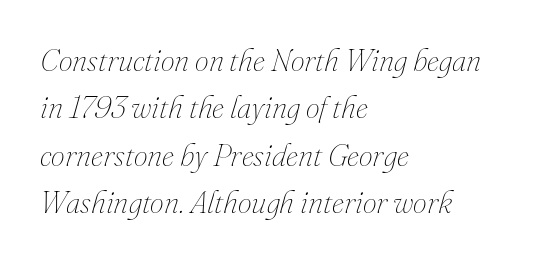
{"italic": "yes", "lean": "right", "slant_degrees": 16, "bold": "no", "weight": "thin", "width": "normal", "stroke_contrast": "medium", "x_height": "small", "monospaced": "no", "underline": "no", "align": "left", "line_spacing": "normal", "line_spacing_ratio": 1.53, "letter_spacing": "normal", "letter_spacing_em": 0.0, "glyph_px": 31}
